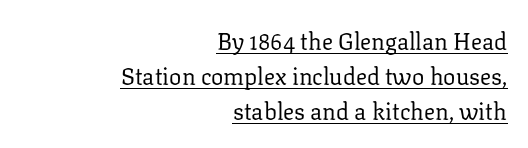
The image shows 23 px text type, upright; set right-aligned, normal line spacing (1.52x), normal letter spacing, underlined.
